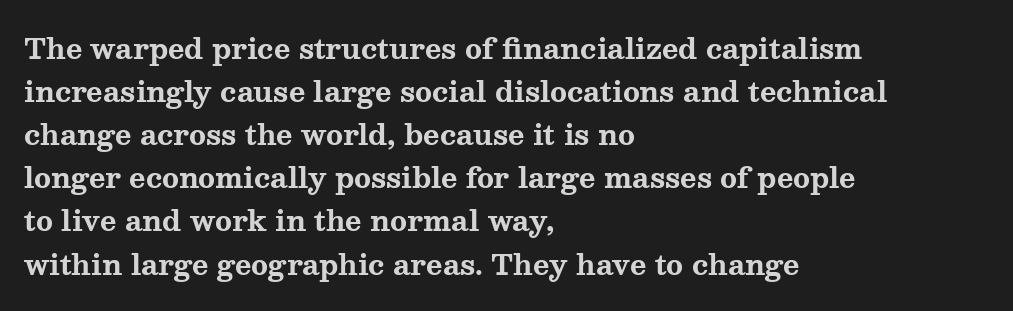
A normal amount of white space separates one row of letters from the next. Designer's note — italics off, roman on. Does the copy run flush right? No — it runs flush left. Glyph-to-glyph distance matches everyday printed text. The space beneath each line is pristine and unruled. Is this a fixed-width face? No — the glyphs have proportional, varying widths.
